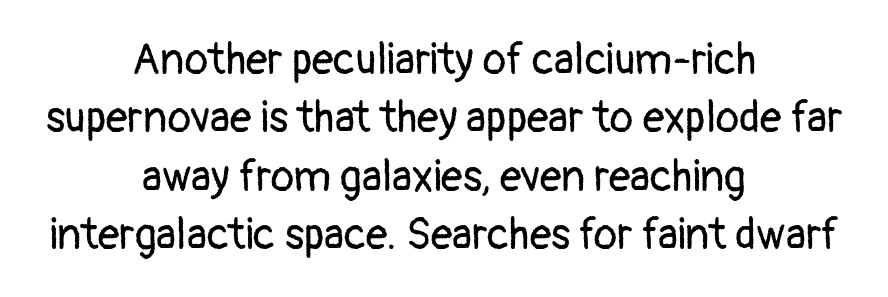
Q: Is the text bold? A: No.
Q: Is the text italic (slanted)? A: No, it is upright.
Q: Is the typeface a serif or a sans-serif typeface? A: Sans-serif.
Q: Is the text underlined? A: No.
Q: How is the paragraph aligned? A: Centered.
Q: Is the spacing between letters normal or unusually wide? A: Normal.
Q: Is the spacing between lines tight, normal or loose? A: Normal.
Q: Width (condensed, normal, or wide)? A: Normal.
Q: Stroke contrast? A: Low.
Q: x-height? A: Medium.
Q: Monospaced? A: No.
